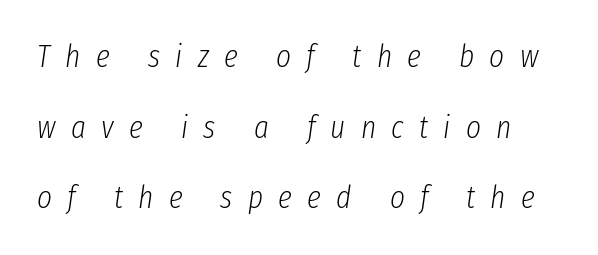
{"italic": "yes", "lean": "right", "slant_degrees": 8, "bold": "no", "weight": "light", "width": "condensed", "stroke_contrast": "low", "x_height": "medium", "monospaced": "no", "underline": "no", "line_spacing": "loose", "line_spacing_ratio": 2.21, "letter_spacing": "wide", "letter_spacing_em": 0.48, "glyph_px": 32}
